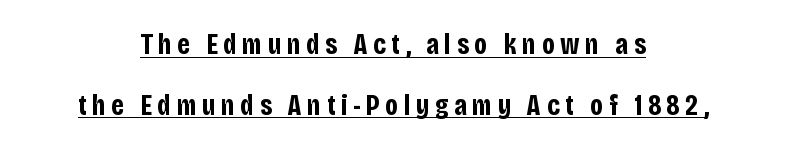
{"serif": "no", "italic": "no", "bold": "yes", "weight": "bold", "width": "condensed", "stroke_contrast": "low", "x_height": "large", "monospaced": "no", "underline": "yes", "align": "center", "line_spacing": "loose", "line_spacing_ratio": 2.09, "glyph_px": 29}
